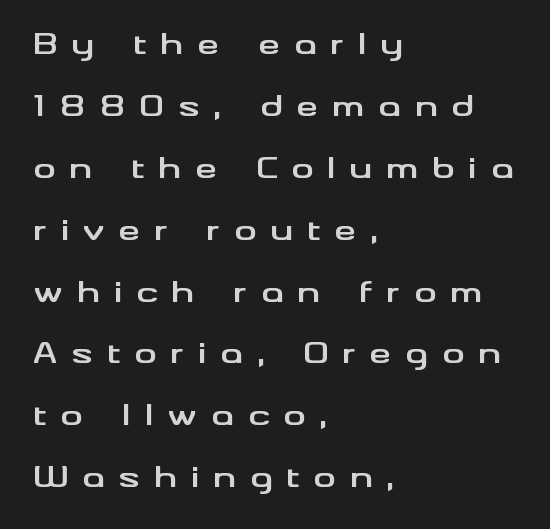
{"serif": "no", "italic": "no", "bold": "yes", "weight": "bold", "width": "wide", "stroke_contrast": "medium", "x_height": "small", "monospaced": "no", "underline": "no", "align": "left", "line_spacing": "loose", "line_spacing_ratio": 2.21, "letter_spacing": "wide", "letter_spacing_em": 0.49, "glyph_px": 28}
